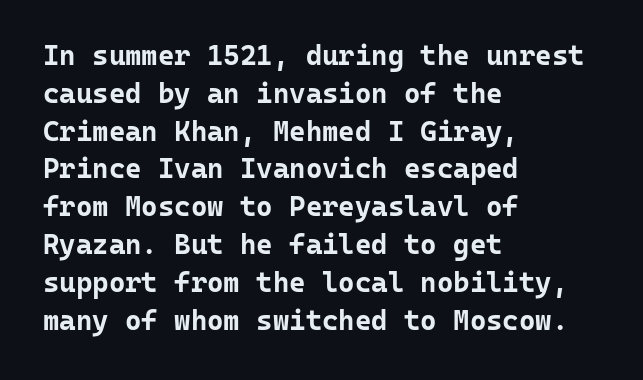
{"serif": "no", "italic": "no", "bold": "yes", "weight": "bold", "width": "normal", "stroke_contrast": "low", "x_height": "medium", "monospaced": "yes", "underline": "no", "align": "left", "line_spacing": "normal", "line_spacing_ratio": 1.35, "letter_spacing": "normal", "letter_spacing_em": 0.0, "glyph_px": 28}
